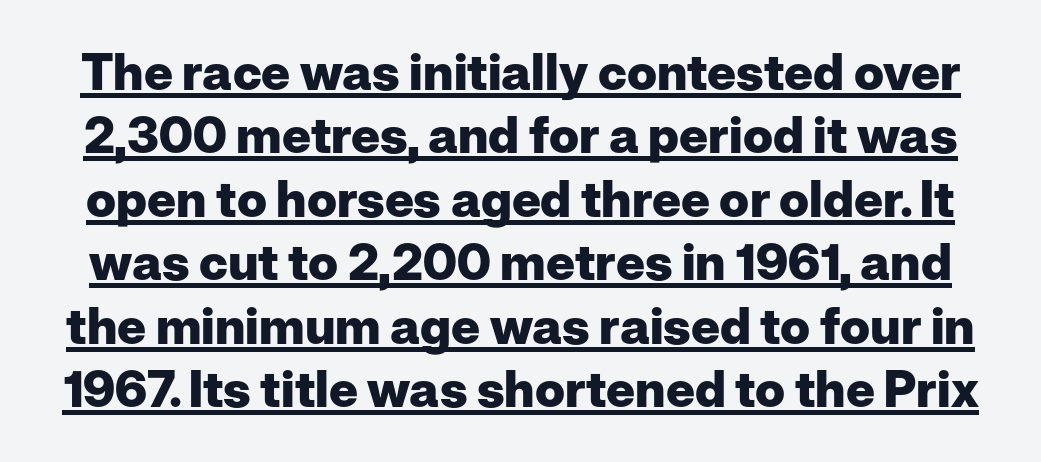
The image shows 50 px heavy sans-serif type, upright; set normal line spacing (1.27x), normal letter spacing, underlined; low stroke contrast and a medium x-height.
